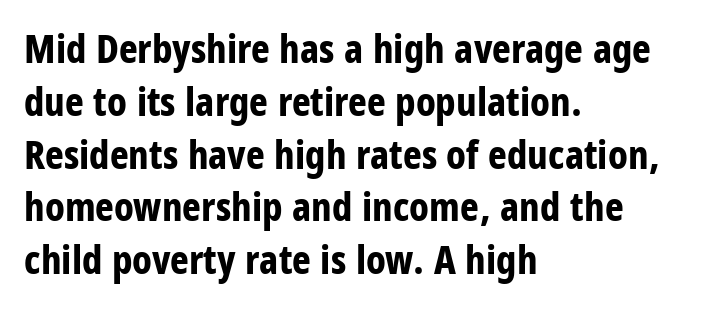
{"serif": "no", "italic": "no", "bold": "yes", "weight": "bold", "width": "condensed", "stroke_contrast": "low", "x_height": "large", "monospaced": "no", "underline": "no", "align": "left", "line_spacing": "normal", "line_spacing_ratio": 1.32, "letter_spacing": "normal", "letter_spacing_em": 0.0, "glyph_px": 40}
